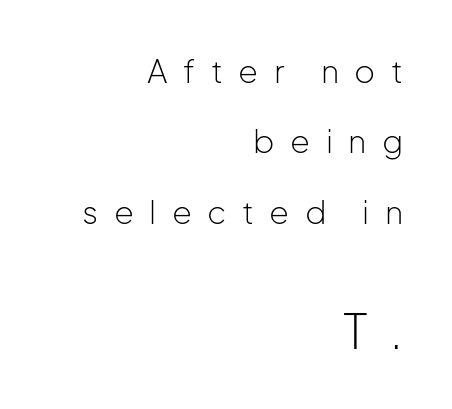
Q: Is the text bold? A: No.
Q: Is the text italic (slanted)? A: No, it is upright.
Q: Is the typeface a serif or a sans-serif typeface? A: Sans-serif.
Q: Is the text underlined? A: No.
Q: How is the paragraph aligned? A: Right-aligned.
Q: Is the spacing between letters normal or unusually wide? A: Unusually wide.
Q: Is the spacing between lines tight, normal or loose? A: Loose.
Q: Which block of text is set in a larger size, the first (top) or the second (bottom)? A: The second (bottom) one.
Q: Width (condensed, normal, or wide)? A: Normal.
Q: Stroke contrast? A: Low.
Q: x-height? A: Medium.
Q: Monospaced? A: No.
